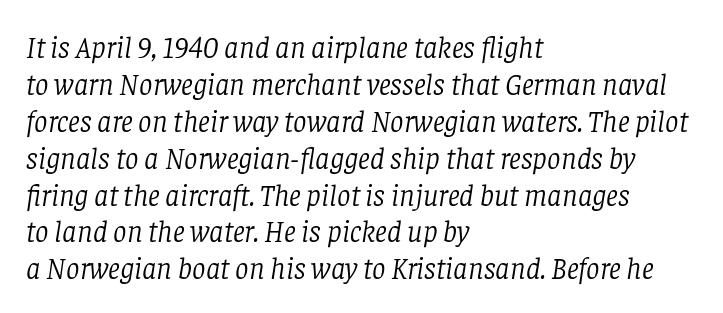
Stems here are at most as thick as an everyday book face. Look at the bottom of the vertical strokes: they flare into serifs here. Spacing between characters is what you'd get straight out of the box. Type without underlining. The face used here is proportionally spaced, like ordinary book or web type. There's an unmistakable incline to the writing here.
